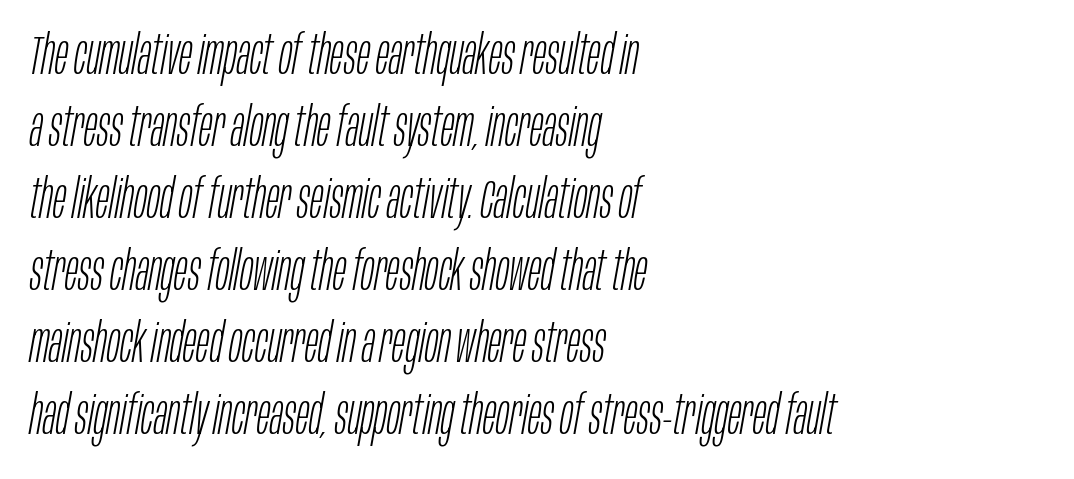
{"italic": "yes", "lean": "right", "slant_degrees": 10, "bold": "no", "weight": "light", "width": "condensed", "stroke_contrast": "low", "x_height": "large", "monospaced": "no", "underline": "no", "align": "left", "line_spacing": "normal", "line_spacing_ratio": 1.31, "letter_spacing": "normal", "letter_spacing_em": 0.0, "glyph_px": 55}
